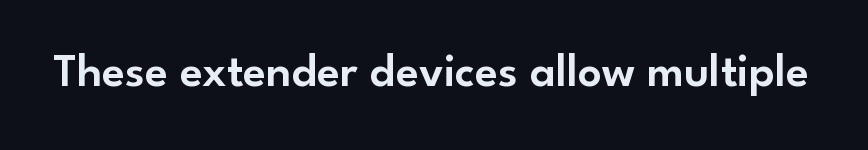
The image shows 47 px sans-serif type, upright; set normal letter spacing, not underlined; low stroke contrast and a small x-height.
